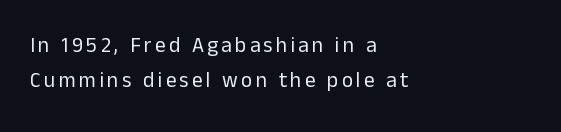
Normally led — the rows are evenly, conventionally spaced. Ascenders rise straight up at ninety degrees. Quick note: underline off. Each stroke keeps to a modest, everyday thickness or less. Teacher's note: observe the even left margin — that is flush-left alignment.
